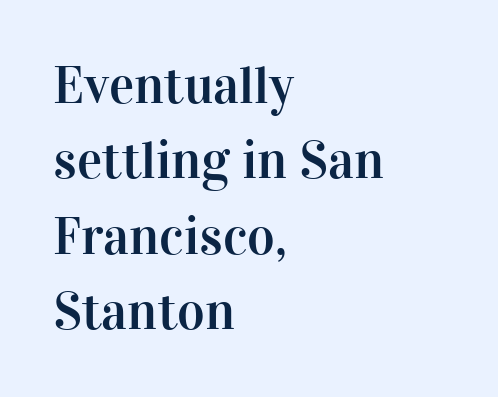
Q: Is the text italic (slanted)? A: No, it is upright.
Q: Is the typeface a serif or a sans-serif typeface? A: Serif.
Q: Is the text underlined? A: No.
Q: How is the paragraph aligned? A: Left-aligned.
Q: Is the spacing between letters normal or unusually wide? A: Normal.
Q: Is the spacing between lines tight, normal or loose? A: Normal.
Q: Width (condensed, normal, or wide)? A: Normal.
Q: Stroke contrast? A: High.
Q: x-height? A: Medium.
Q: Monospaced? A: No.
